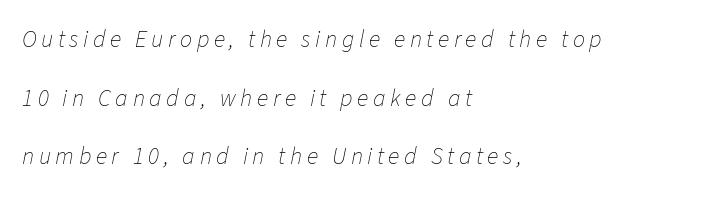
In terms of posture, this sample is oblique. How would I describe the line gaps? Wide and relaxed. No heavy texture on the line: the type isn't bold. Beneath every word, the page is bare. The setting favours the left margin, as ordinary paragraphs usually do.
